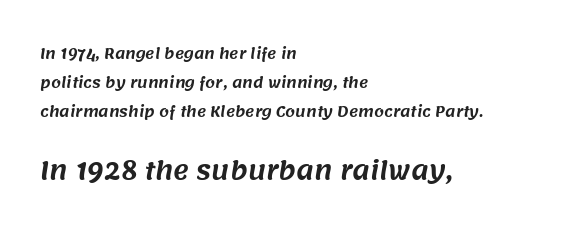
Q: Is the text underlined? A: No.
Q: How is the paragraph aligned? A: Left-aligned.
Q: Is the spacing between letters normal or unusually wide? A: Normal.
Q: Is the spacing between lines tight, normal or loose? A: Loose.
Q: Which block of text is set in a larger size, the first (top) or the second (bottom)? A: The second (bottom) one.
